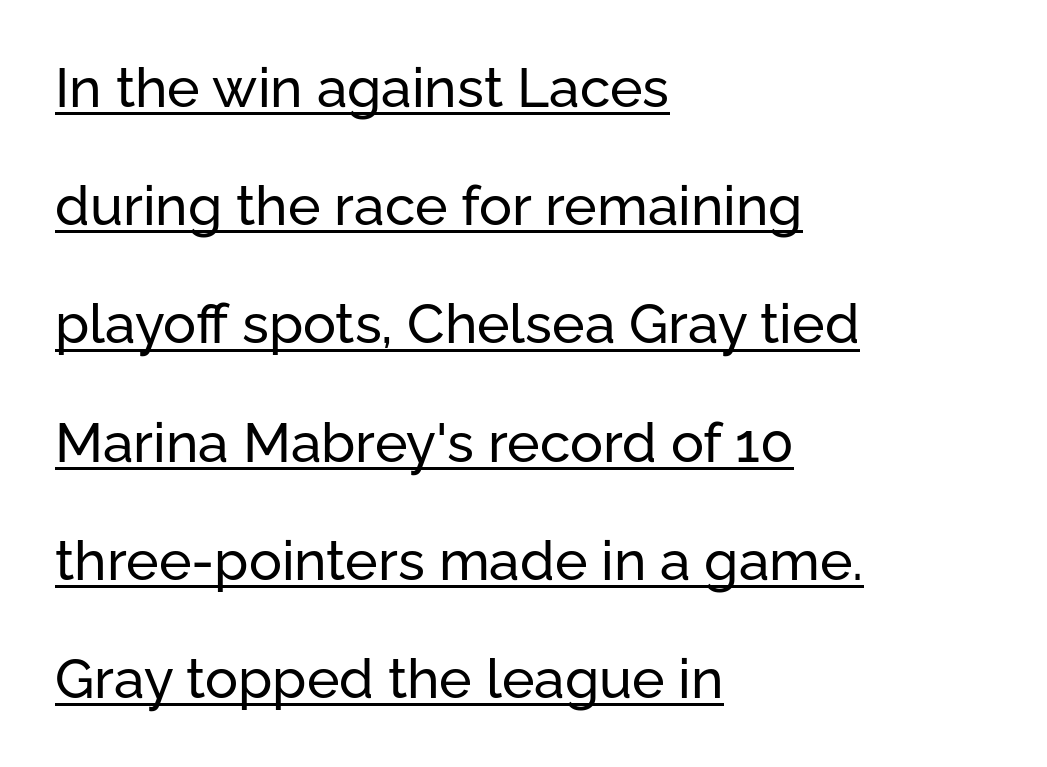
The image shows 55 px sans-serif type, upright; set left-aligned, loose line spacing (2.15x), normal letter spacing, underlined; low stroke contrast and a medium x-height.
